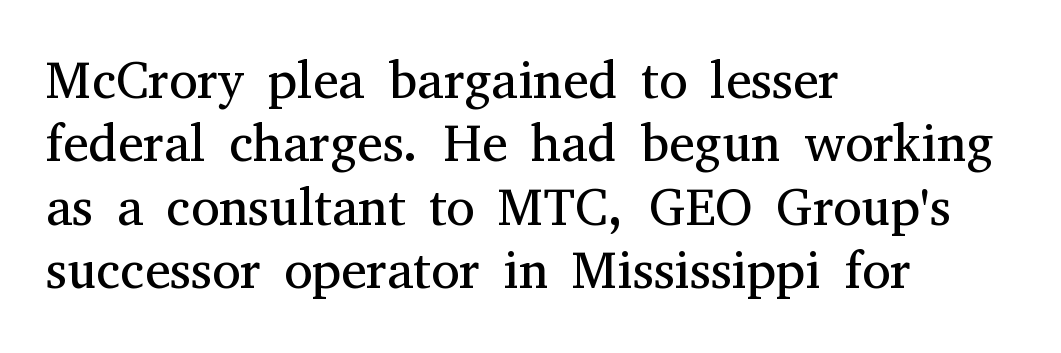
The face used here is seriffed, in the tradition of book romans. Spacing between characters is what you'd get straight out of the box. Weight class: somewhere from thin through regular. If you drew a line through each stem, it would be perfectly vertical. The setting favours the left margin, as ordinary paragraphs usually do.
